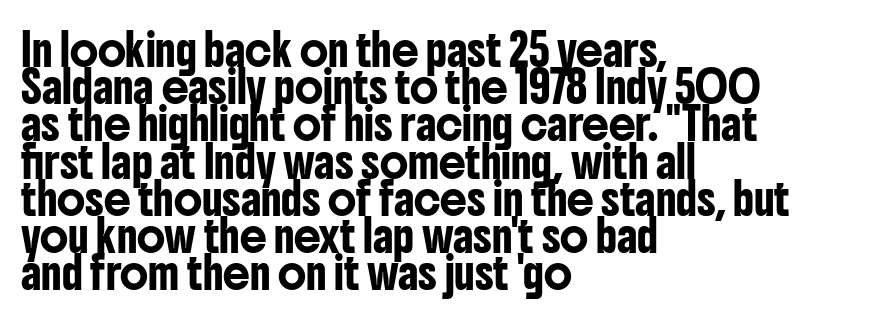
Q: Is the text italic (slanted)? A: No, it is upright.
Q: Is the typeface a serif or a sans-serif typeface? A: Sans-serif.
Q: Is the text underlined? A: No.
Q: How is the paragraph aligned? A: Left-aligned.
Q: Is the spacing between letters normal or unusually wide? A: Normal.
Q: Width (condensed, normal, or wide)? A: Condensed.
Q: Stroke contrast? A: Low.
Q: x-height? A: Medium.
Q: Monospaced? A: No.
